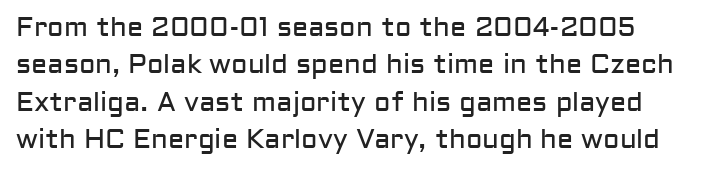
{"italic": "no", "bold": "no", "underline": "no", "line_spacing": "normal", "line_spacing_ratio": 1.38, "letter_spacing": "normal", "letter_spacing_em": 0.0, "glyph_px": 27}
